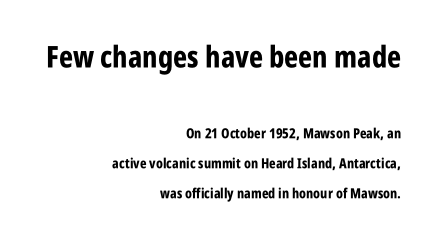
The image shows 30 px bold, condensed sans-serif type, upright; set right-aligned, loose line spacing (2.14x), normal letter spacing, not underlined; the first (top) block is 2.14x larger; low stroke contrast and a large x-height.
